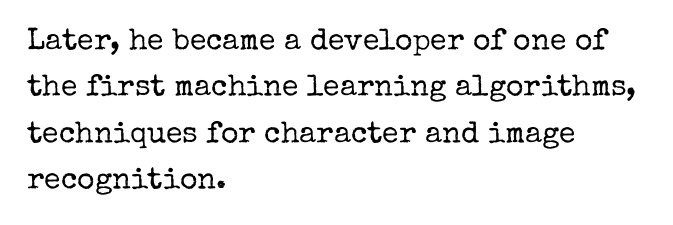
{"serif": "yes", "italic": "no", "bold": "no", "weight": "regular", "width": "normal", "stroke_contrast": "low", "x_height": "medium", "monospaced": "no", "underline": "no", "align": "left", "line_spacing": "normal", "line_spacing_ratio": 1.55, "letter_spacing": "normal", "letter_spacing_em": 0.0, "glyph_px": 30}
